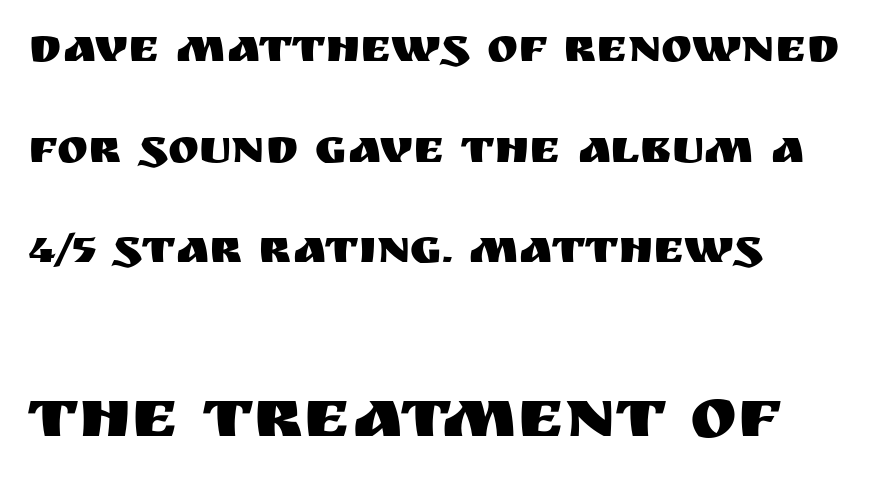
Q: Is the text italic (slanted)? A: No, it is upright.
Q: Is the typeface a serif or a sans-serif typeface? A: Sans-serif.
Q: Is the text underlined? A: No.
Q: How is the paragraph aligned? A: Left-aligned.
Q: Is the spacing between letters normal or unusually wide? A: Normal.
Q: Is the spacing between lines tight, normal or loose? A: Loose.
Q: Which block of text is set in a larger size, the first (top) or the second (bottom)? A: The second (bottom) one.
Q: Width (condensed, normal, or wide)? A: Normal.
Q: Stroke contrast? A: Medium.
Q: x-height? A: Large.
Q: Monospaced? A: No.
